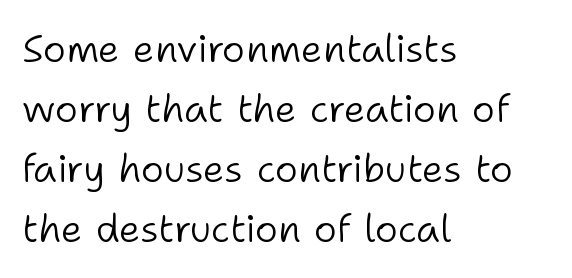
The image shows 39 px light sans-serif type, upright; set left-aligned, normal line spacing (1.54x), normal letter spacing, not underlined; low stroke contrast and a medium x-height.
